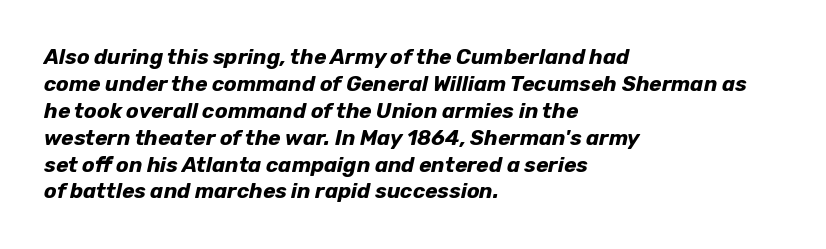
Tracking value appears to be zero — textbook default spacing. Quick note: italic. The sample has been set heavy, in full bold. Anything drawn beneath the words? Only blank space. Typeset ragged right — the left edge is the straight one.
